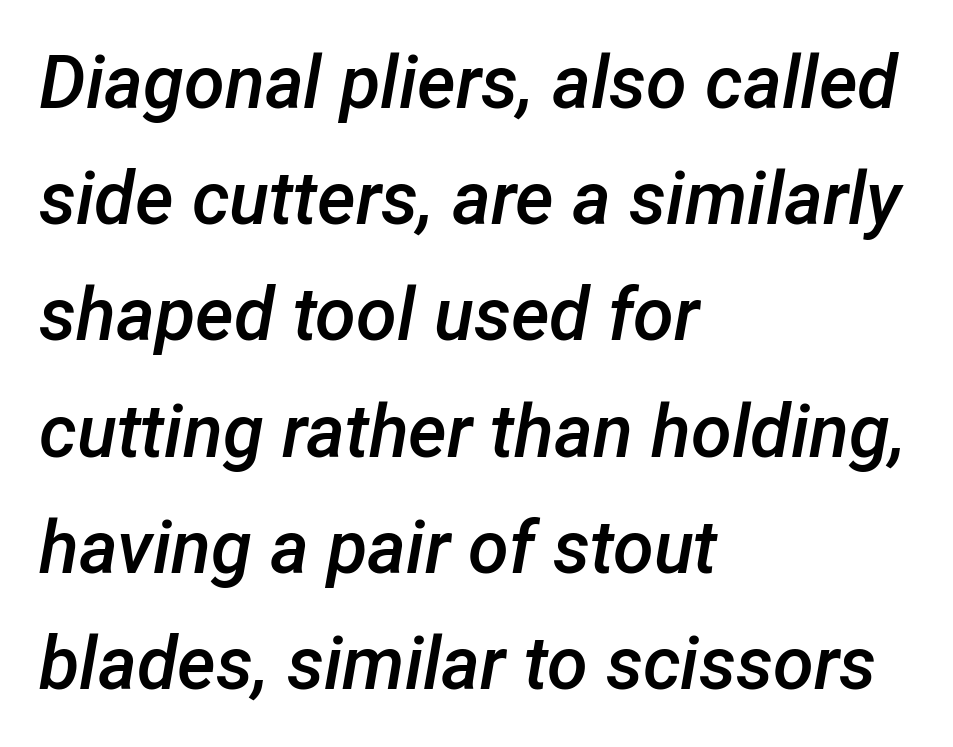
Notice how the stems are inclined rather than vertical — that's the hallmark of italics. Spacing between characters is what you'd get straight out of the box. Successive baselines arrive at the customary interval. The passage shown is semibold, sitting just below true bold. The baseline area is clear.
